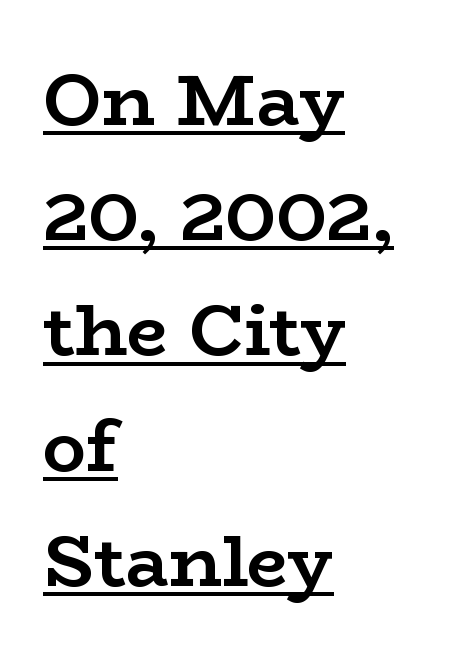
The image shows 72 px semibold, wide serif type, upright; set left-aligned, normal line spacing (1.6x), normal letter spacing, underlined; low stroke contrast and a medium x-height.
